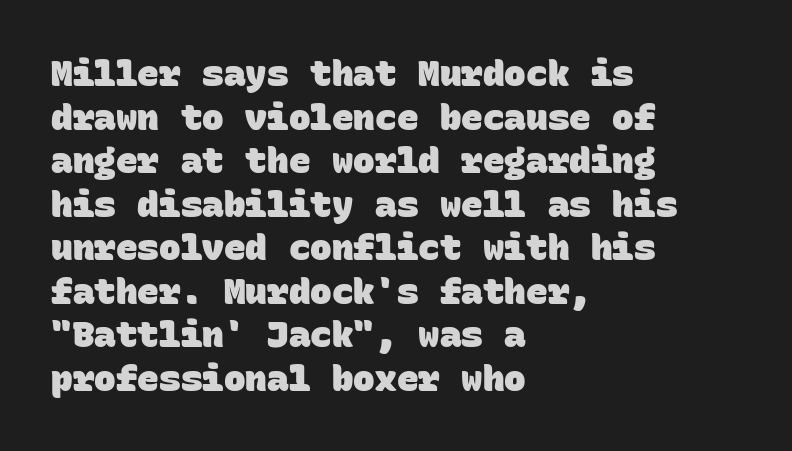
Q: Is the text bold? A: Yes.
Q: Is the typeface a serif or a sans-serif typeface? A: Sans-serif.
Q: Is the text underlined? A: No.
Q: How is the paragraph aligned? A: Left-aligned.
Q: Is the spacing between letters normal or unusually wide? A: Normal.
Q: Width (condensed, normal, or wide)? A: Normal.
Q: Stroke contrast? A: Low.
Q: x-height? A: Large.
Q: Monospaced? A: Yes.
